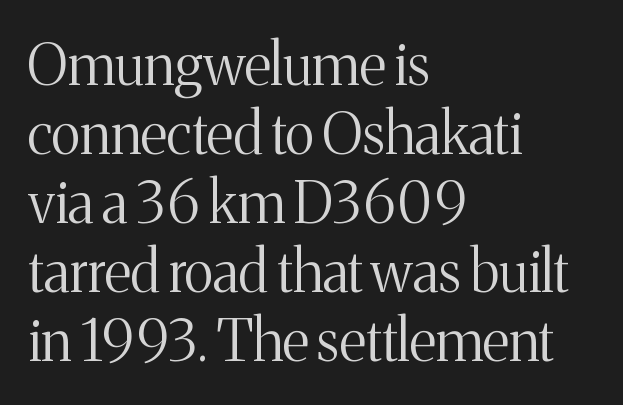
The rendering anchors every line to the left-hand side. The tracking reads as untouched default to a designer's eye. Any mark beneath the type? The region is blank. Note the varied advance widths — an 'i' is clearly narrower than an 'm'.
